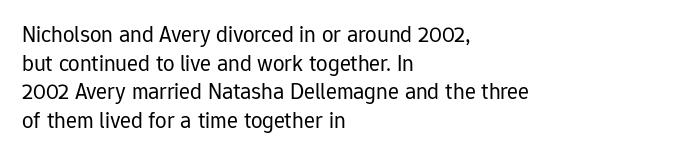
The lines sit at an ordinary, default distance from one another. The text block is weighted toward the left margin, trailing off unevenly rightward. Tracking value appears to be zero — textbook default spacing. Has an underline been added? It has not. Stroke mass is kept to a normal reading level or below.
